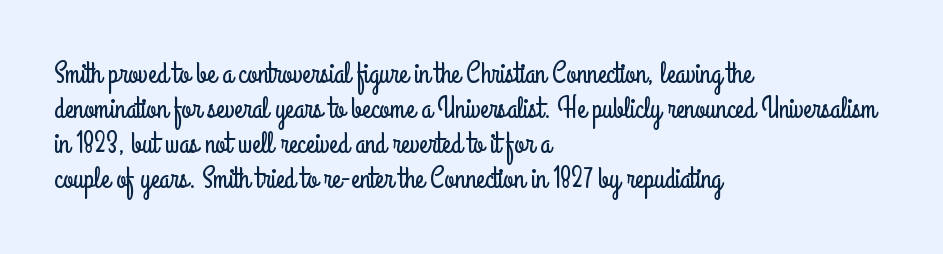
This rendering uses left alignment, leaving the right contour irregular. The baseline area is clear. Proportional: the letters do not fall into vertical columns. The letters sit at their default tracking, neither squeezed nor spread.
